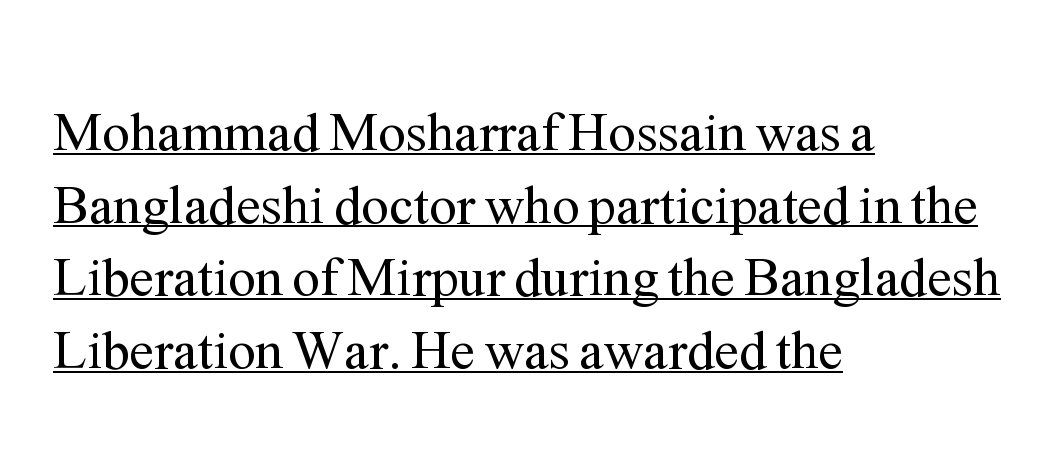
{"serif": "yes", "italic": "no", "bold": "no", "weight": "regular", "width": "normal", "stroke_contrast": "medium", "x_height": "medium", "monospaced": "no", "underline": "yes", "align": "left", "line_spacing": "normal", "line_spacing_ratio": 1.32, "letter_spacing": "normal", "letter_spacing_em": 0.0, "glyph_px": 55}
